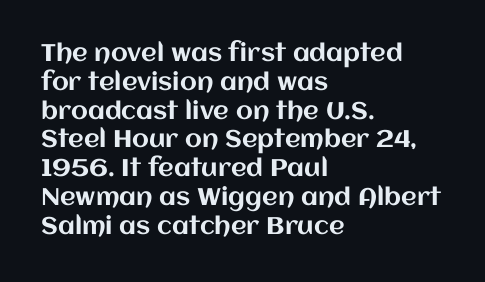
{"italic": "no", "underline": "no", "align": "left", "line_spacing_ratio": 1.2, "letter_spacing": "normal", "letter_spacing_em": 0.0, "glyph_px": 24}
